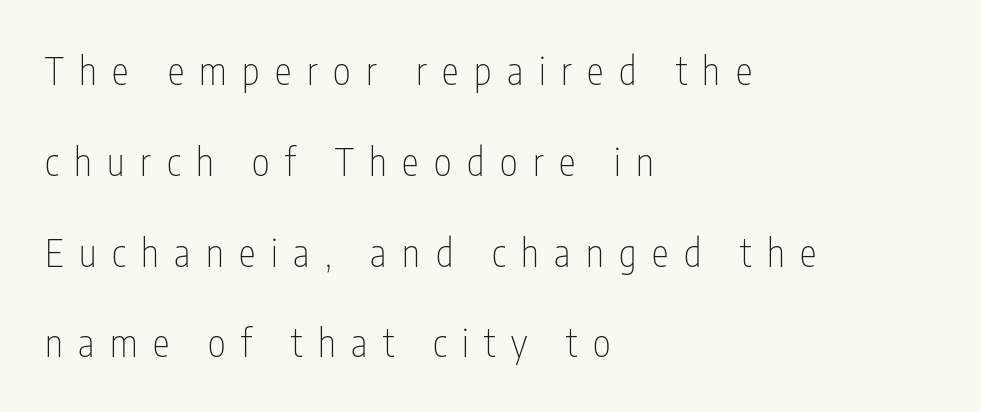
Q: Is the text bold? A: No.
Q: Is the text italic (slanted)? A: No, it is upright.
Q: Is the typeface a serif or a sans-serif typeface? A: Sans-serif.
Q: Is the text underlined? A: No.
Q: How is the paragraph aligned? A: Left-aligned.
Q: Is the spacing between letters normal or unusually wide? A: Unusually wide.
Q: Is the spacing between lines tight, normal or loose? A: Loose.
Q: Width (condensed, normal, or wide)? A: Condensed.
Q: Stroke contrast? A: Low.
Q: x-height? A: Medium.
Q: Monospaced? A: No.
